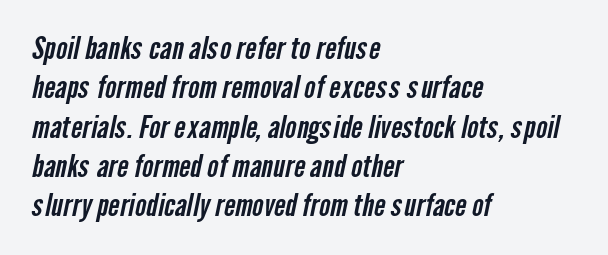
Only glyphs here, with clear space below each row. Spacing verdict: proportional, widths tailored to each character. Normally led — the rows are evenly, conventionally spaced. Are there feet on the stems? There aren't — it's a sans. Casual observation: everything's shoved over to the left.
